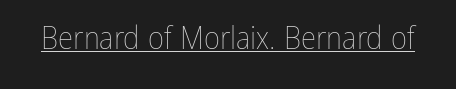
The image shows 31 px thin, condensed type, upright; set normal letter spacing, underlined; low stroke contrast and a medium x-height.
